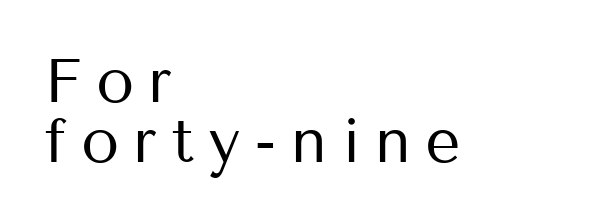
Q: Is the text bold? A: No.
Q: Is the text italic (slanted)? A: No, it is upright.
Q: Is the typeface a serif or a sans-serif typeface? A: Sans-serif.
Q: Is the text underlined? A: No.
Q: How is the paragraph aligned? A: Left-aligned.
Q: Is the spacing between letters normal or unusually wide? A: Unusually wide.
Q: Is the spacing between lines tight, normal or loose? A: Tight.
Q: Width (condensed, normal, or wide)? A: Normal.
Q: Stroke contrast? A: Medium.
Q: x-height? A: Medium.
Q: Monospaced? A: No.
